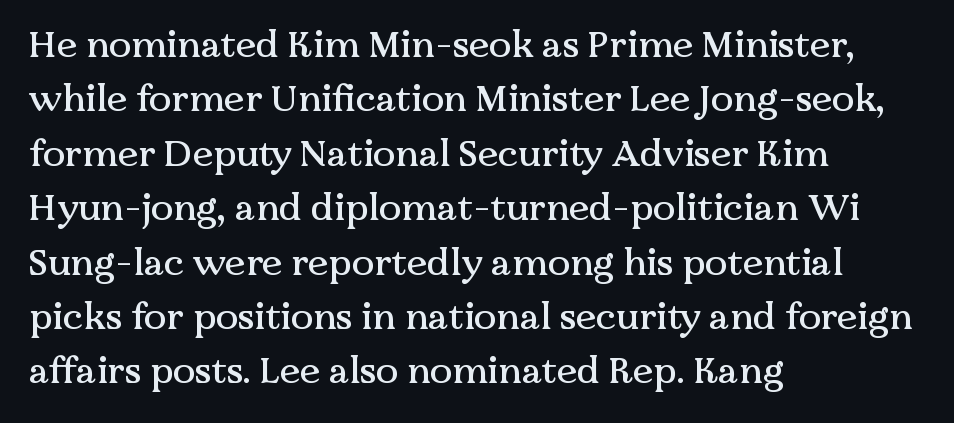
The image shows 37 px serif type, upright; set left-aligned, normal line spacing (1.47x), normal letter spacing, not underlined; medium stroke contrast and a medium x-height.
